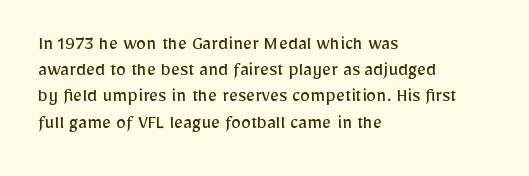
{"italic": "no", "bold": "no", "underline": "no", "align": "left", "line_spacing": "normal", "line_spacing_ratio": 1.31, "letter_spacing": "normal", "letter_spacing_em": 0.0, "glyph_px": 20}
